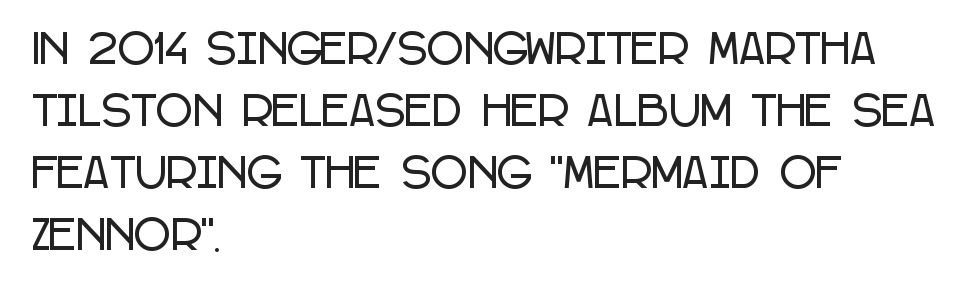
{"serif": "no", "italic": "no", "width": "condensed", "stroke_contrast": "low", "x_height": "large", "monospaced": "no", "underline": "no", "align": "left", "line_spacing": "normal", "line_spacing_ratio": 1.55, "letter_spacing": "normal", "letter_spacing_em": 0.0, "glyph_px": 40}
